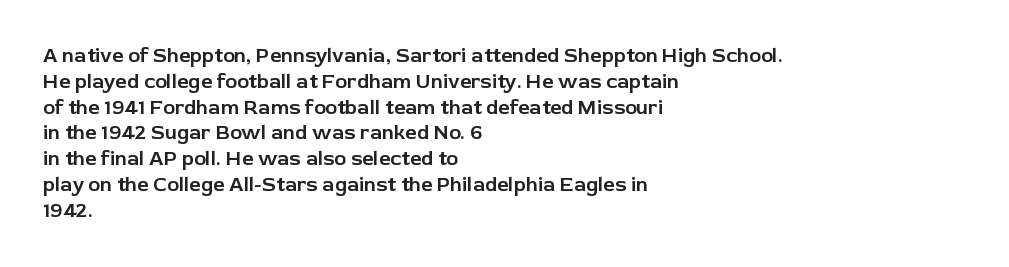
Q: Is the text italic (slanted)? A: No, it is upright.
Q: Is the text underlined? A: No.
Q: How is the paragraph aligned? A: Left-aligned.
Q: Is the spacing between letters normal or unusually wide? A: Normal.
Q: Is the spacing between lines tight, normal or loose? A: Normal.
